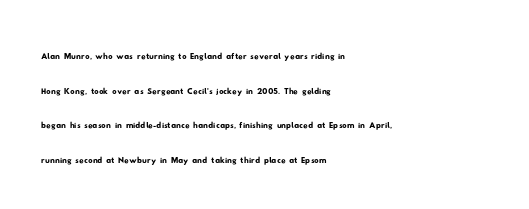
{"underline": "no", "align": "left", "line_spacing": "normal", "line_spacing_ratio": 1.57, "letter_spacing": "normal", "letter_spacing_em": 0.0, "glyph_px": 22}
